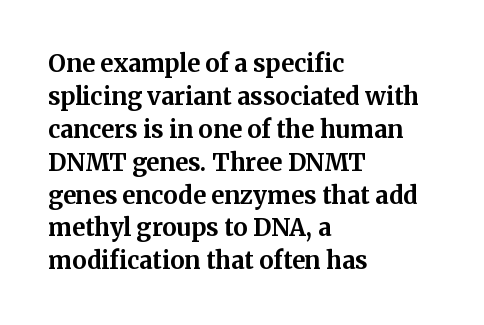
The image shows 24 px bold type, upright; set left-aligned, normal line spacing (1.37x), normal letter spacing, not underlined.
